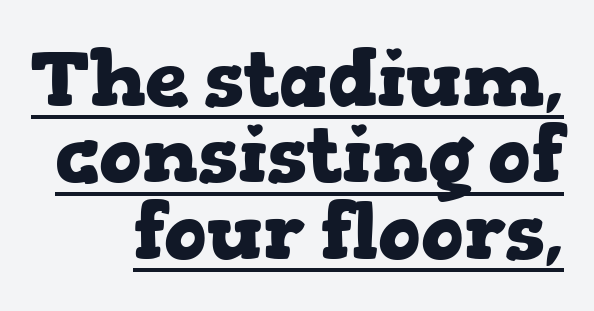
Is there much room between lines? No — they nearly touch. Each line ends at the same right margin while the left side varies. Here the designer chose a conventional face with non-uniform glyph widths. When letters stand straight like this, we call the style roman or upright.
